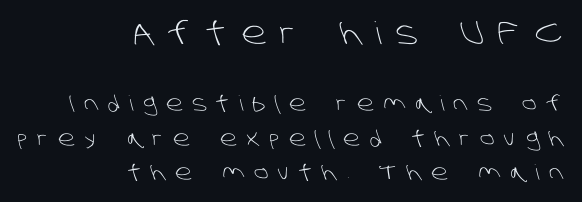
{"serif": "no", "bold": "no", "weight": "light", "width": "normal", "stroke_contrast": "low", "x_height": "large", "monospaced": "no", "underline": "no", "align": "right", "line_spacing": "normal", "line_spacing_ratio": 1.63, "letter_spacing": "wide", "letter_spacing_em": 0.46, "larger_block": "first", "size_ratio": 1.48, "glyph_px": 31}
